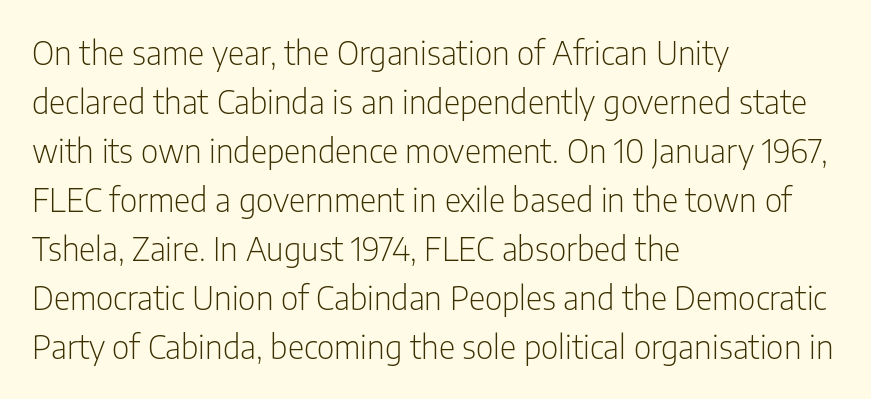
Q: Is the text bold? A: No.
Q: Is the text italic (slanted)? A: No, it is upright.
Q: Is the typeface a serif or a sans-serif typeface? A: Sans-serif.
Q: Is the text underlined? A: No.
Q: How is the paragraph aligned? A: Left-aligned.
Q: Is the spacing between letters normal or unusually wide? A: Normal.
Q: Is the spacing between lines tight, normal or loose? A: Normal.
Q: Width (condensed, normal, or wide)? A: Condensed.
Q: Stroke contrast? A: Low.
Q: x-height? A: Medium.
Q: Monospaced? A: No.
